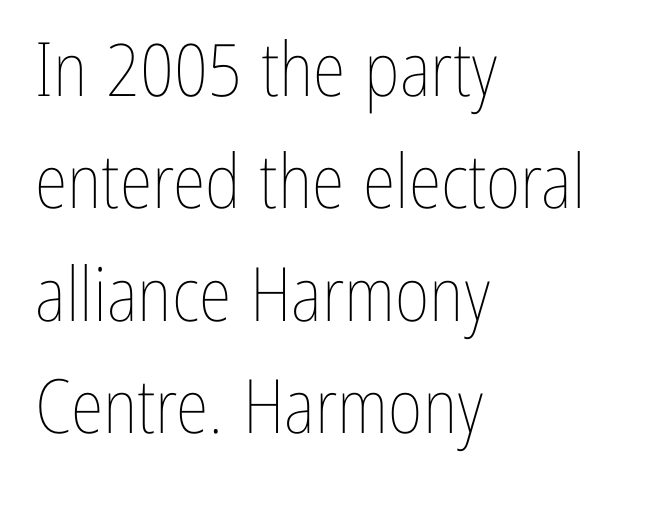
Q: Is the text bold? A: No.
Q: Is the text italic (slanted)? A: No, it is upright.
Q: Is the text underlined? A: No.
Q: How is the paragraph aligned? A: Left-aligned.
Q: Is the spacing between letters normal or unusually wide? A: Normal.
Q: Is the spacing between lines tight, normal or loose? A: Normal.
Q: Width (condensed, normal, or wide)? A: Condensed.
Q: Stroke contrast? A: Low.
Q: x-height? A: Medium.
Q: Monospaced? A: No.
